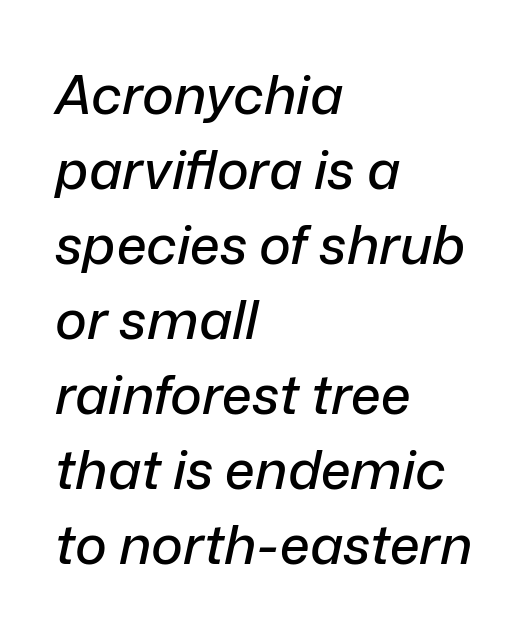
{"italic": "yes", "lean": "right", "slant_degrees": 12, "width": "normal", "stroke_contrast": "low", "x_height": "medium", "monospaced": "no", "underline": "no", "align": "left", "line_spacing": "normal", "line_spacing_ratio": 1.39, "letter_spacing": "normal", "letter_spacing_em": 0.0, "glyph_px": 54}
